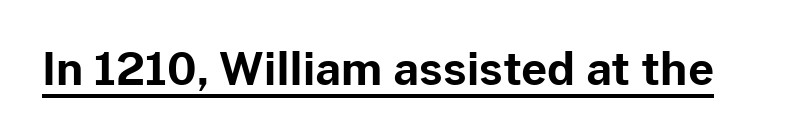
The image shows 45 px bold sans-serif type, upright; set normal letter spacing, underlined; low stroke contrast and a medium x-height.
